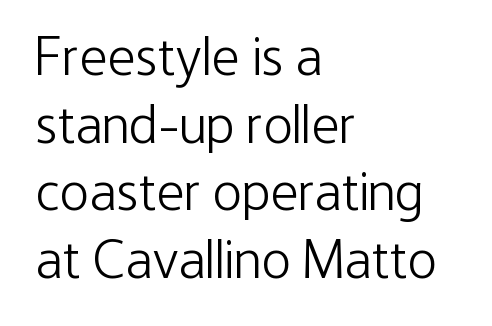
Q: Is the text bold? A: No.
Q: Is the text italic (slanted)? A: No, it is upright.
Q: Is the typeface a serif or a sans-serif typeface? A: Sans-serif.
Q: Is the text underlined? A: No.
Q: How is the paragraph aligned? A: Left-aligned.
Q: Is the spacing between letters normal or unusually wide? A: Normal.
Q: Width (condensed, normal, or wide)? A: Condensed.
Q: Stroke contrast? A: Low.
Q: x-height? A: Medium.
Q: Monospaced? A: No.
